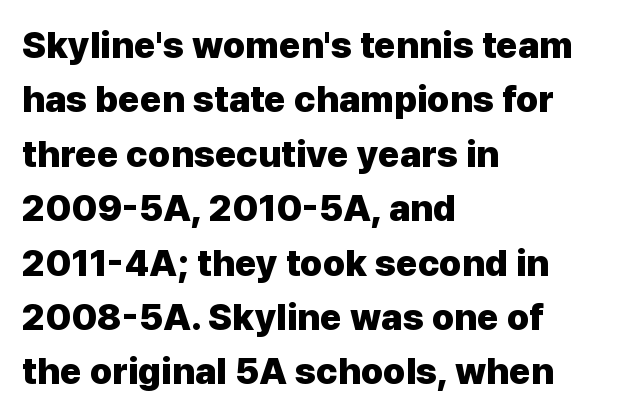
{"serif": "no", "italic": "no", "bold": "yes", "weight": "heavy", "width": "normal", "stroke_contrast": "low", "x_height": "medium", "monospaced": "no", "underline": "no", "align": "left", "line_spacing": "normal", "line_spacing_ratio": 1.47, "letter_spacing": "normal", "letter_spacing_em": 0.0, "glyph_px": 37}
